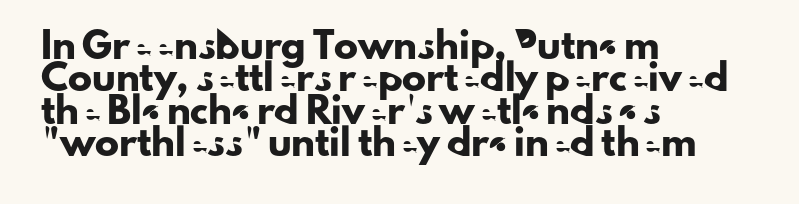
Q: Is the text italic (slanted)? A: No, it is upright.
Q: Is the text underlined? A: No.
Q: How is the paragraph aligned? A: Left-aligned.
Q: Is the spacing between letters normal or unusually wide? A: Normal.
Q: Is the spacing between lines tight, normal or loose? A: Normal.
